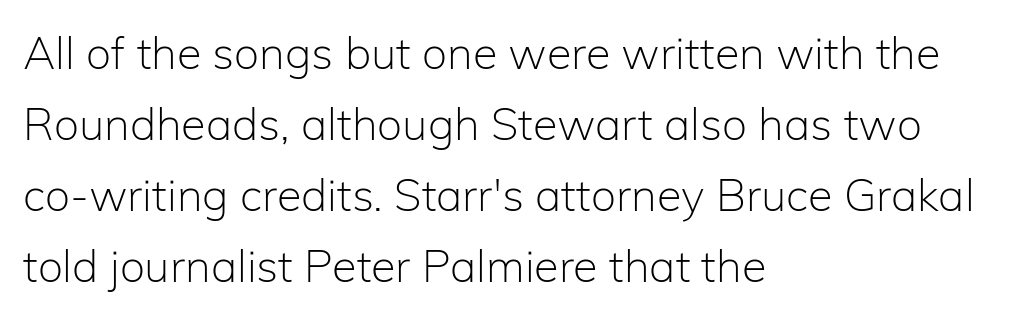
The image shows 45 px light sans-serif type, upright; set left-aligned, normal line spacing (1.58x), normal letter spacing, not underlined; low stroke contrast and a medium x-height.
